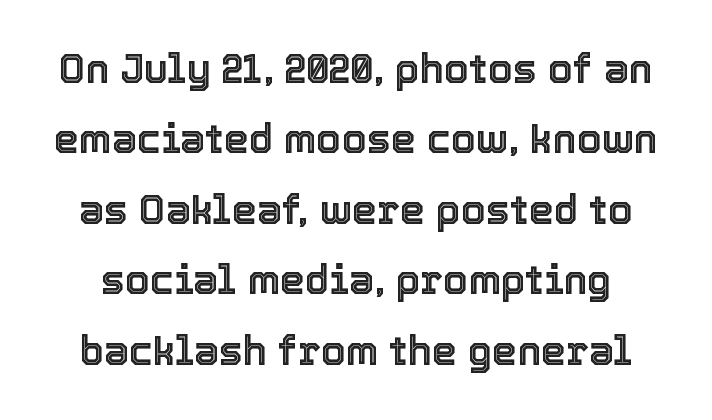
Is there any slant? The stems are plumb. The horizontal fit of the characters is conventional and even. Check the space under the baseline: it is left empty. Looks like regular typesetting: each glyph gets only the width it needs.
